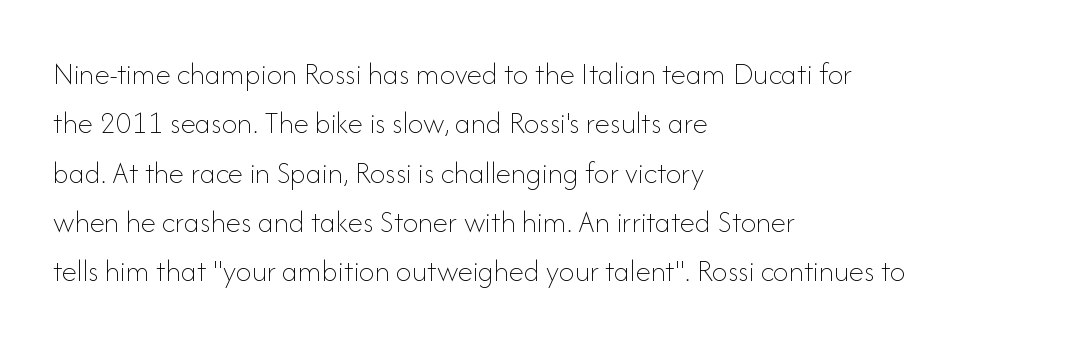
Anything drawn beneath the words? Only blank space. The typesetter chose a ragged-right arrangement here. Standard letterfit; no display-style spreading of the glyphs. Stems and bowls with no extra thickness — not bold. Posture: vertical. You could not count columns in this text — the font is proportionally spaced.
